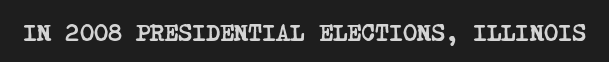
Q: Is the text bold? A: Yes.
Q: Is the text underlined? A: No.
Q: Is the spacing between letters normal or unusually wide? A: Normal.
